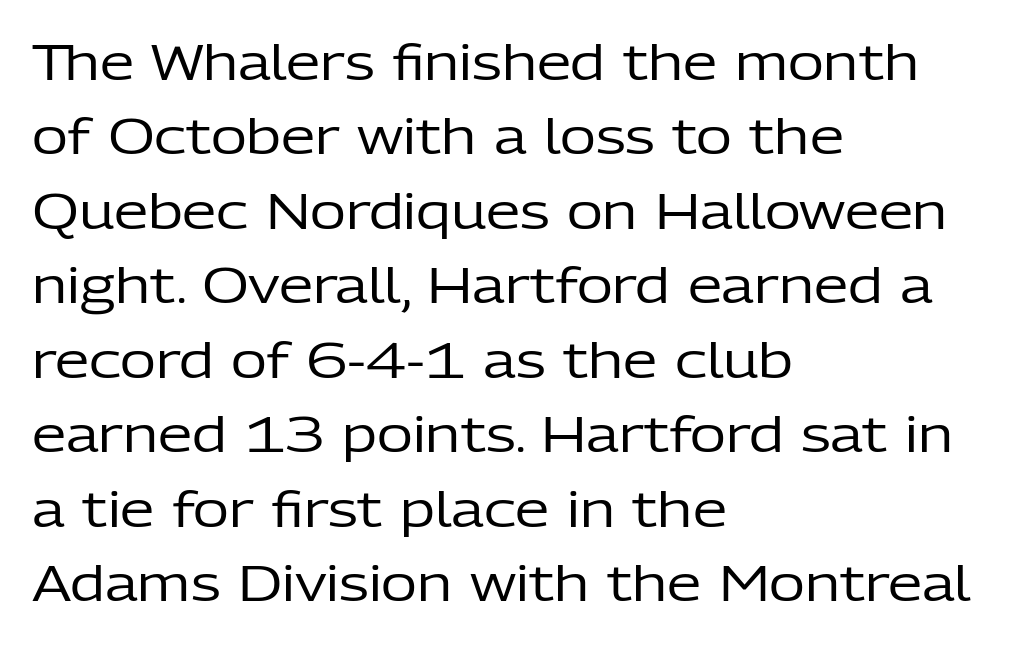
{"serif": "no", "italic": "no", "bold": "no", "weight": "regular", "width": "normal", "stroke_contrast": "low", "x_height": "medium", "monospaced": "no", "underline": "no", "align": "left", "line_spacing": "normal", "line_spacing_ratio": 1.52, "letter_spacing": "normal", "letter_spacing_em": 0.0, "glyph_px": 49}
